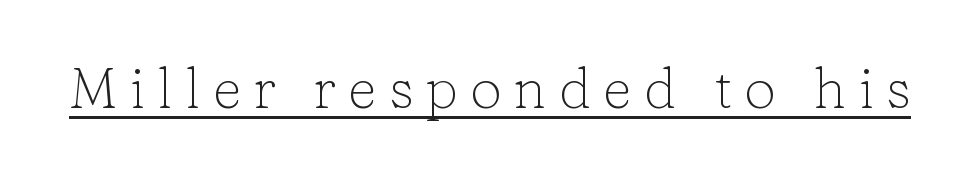
{"serif": "yes", "italic": "no", "bold": "no", "weight": "light", "width": "normal", "stroke_contrast": "low", "x_height": "medium", "monospaced": "no", "underline": "yes", "letter_spacing": "wide", "letter_spacing_em": 0.21, "glyph_px": 57}
